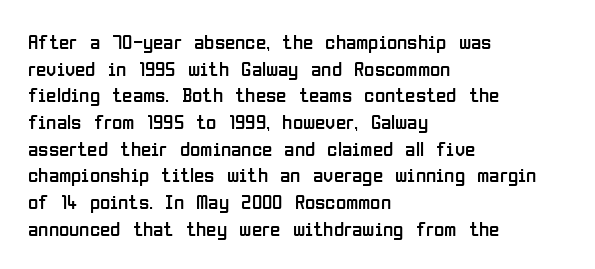
Summary of weight: not heavy and not bold. The vertical gap from one line to the next is medium. The type is set solid horizontally, with unmodified tracking. No italicization has been applied; the sample stays upright. The paragraph shown leans on its left margin. The gap between lines stays unmarked.
